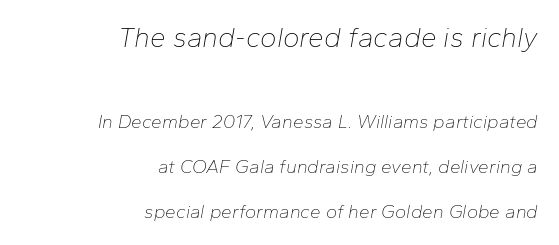
Q: Is the text bold? A: No.
Q: Is the text italic (slanted)? A: Yes, it leans right by about 10 degrees.
Q: Is the text underlined? A: No.
Q: How is the paragraph aligned? A: Right-aligned.
Q: Is the spacing between letters normal or unusually wide? A: Normal.
Q: Is the spacing between lines tight, normal or loose? A: Loose.
Q: Which block of text is set in a larger size, the first (top) or the second (bottom)? A: The first (top) one.
Q: Width (condensed, normal, or wide)? A: Normal.
Q: Stroke contrast? A: Low.
Q: x-height? A: Medium.
Q: Monospaced? A: No.
